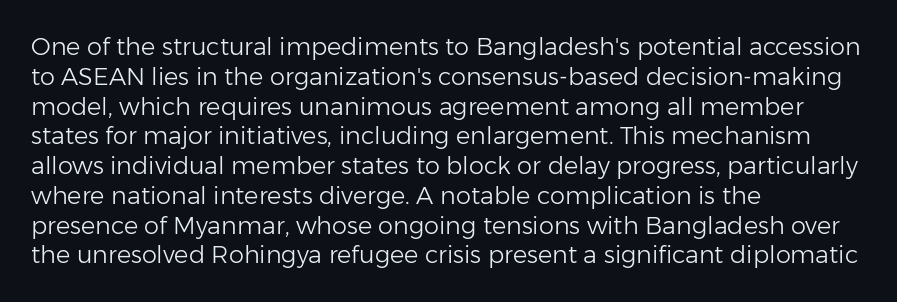
{"italic": "no", "bold": "no", "underline": "no", "align": "left", "line_spacing_ratio": 1.24, "letter_spacing": "normal", "letter_spacing_em": 0.0, "glyph_px": 24}
